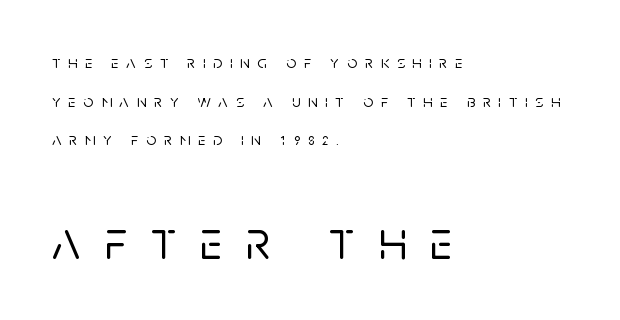
The typeface chosen for these lines omits serifs. This layout puts the modest block above and the oversized block below. The type sits square on the baseline with zero lean. What's the leading like? Stretched, with rows far apart. Caption: multi-line text, flush left, ragged right. Between one letter and the next there's a generous, obvious gap.
